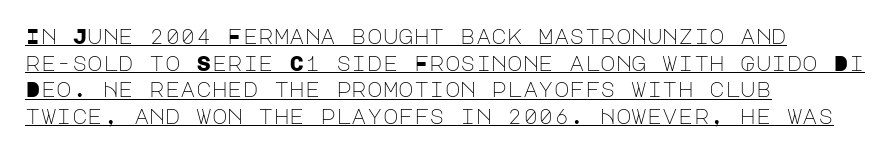
The image shows 21 px text type, upright; set left-aligned, normal line spacing (1.27x), normal letter spacing, underlined.
